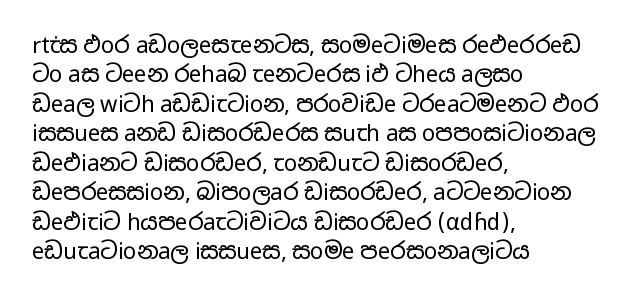
{"italic": "no", "bold": "no", "underline": "no", "align": "left", "line_spacing": "normal", "line_spacing_ratio": 1.34, "letter_spacing": "normal", "letter_spacing_em": 0.0, "glyph_px": 22}
